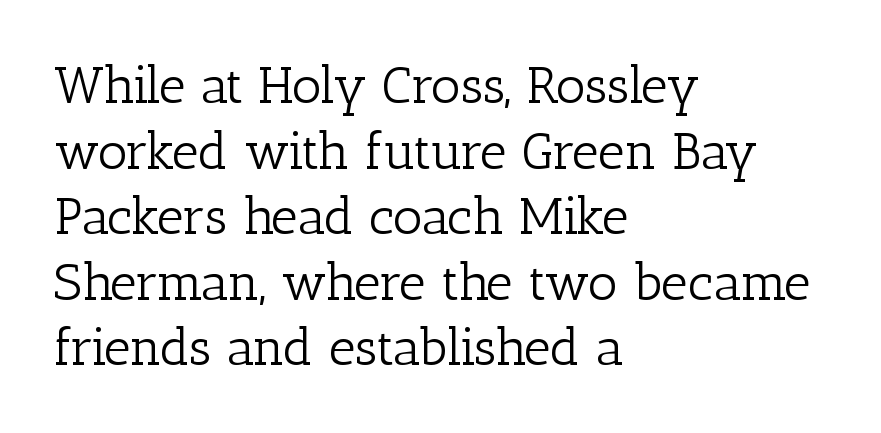
Q: Is the text bold? A: No.
Q: Is the text italic (slanted)? A: No, it is upright.
Q: Is the typeface a serif or a sans-serif typeface? A: Serif.
Q: Is the text underlined? A: No.
Q: How is the paragraph aligned? A: Left-aligned.
Q: Is the spacing between letters normal or unusually wide? A: Normal.
Q: Is the spacing between lines tight, normal or loose? A: Normal.
Q: Width (condensed, normal, or wide)? A: Normal.
Q: Stroke contrast? A: Low.
Q: x-height? A: Medium.
Q: Monospaced? A: No.
